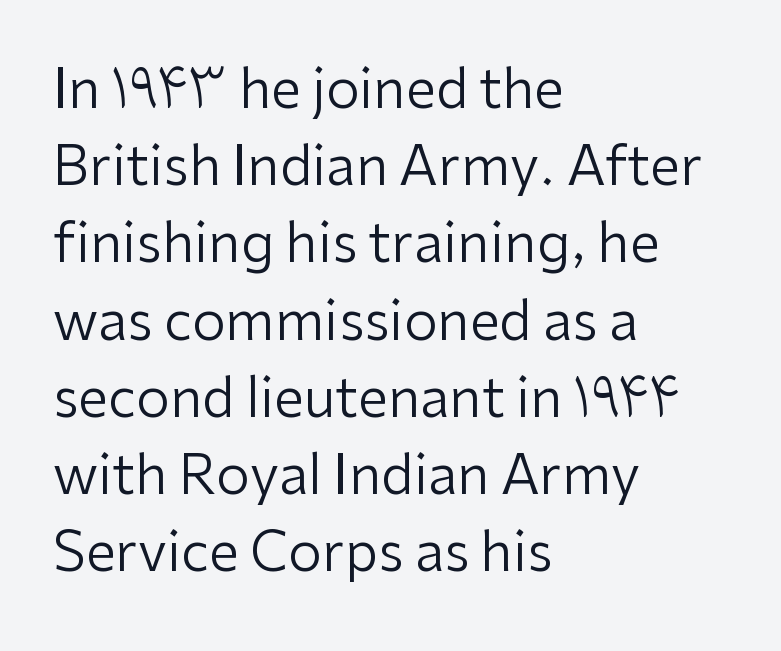
Q: Is the text bold? A: No.
Q: Is the text italic (slanted)? A: No, it is upright.
Q: Is the typeface a serif or a sans-serif typeface? A: Sans-serif.
Q: Is the text underlined? A: No.
Q: How is the paragraph aligned? A: Left-aligned.
Q: Is the spacing between letters normal or unusually wide? A: Normal.
Q: Is the spacing between lines tight, normal or loose? A: Normal.
Q: Width (condensed, normal, or wide)? A: Normal.
Q: Stroke contrast? A: Low.
Q: x-height? A: Medium.
Q: Monospaced? A: No.
